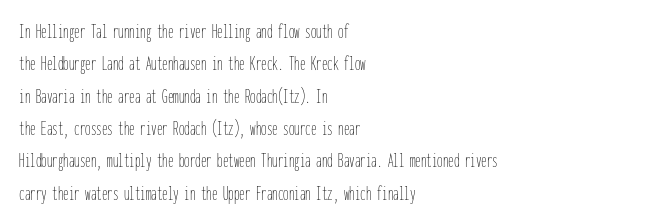
The image shows 22 px text type, upright; set left-aligned, normal line spacing (1.47x), normal letter spacing, not underlined.
